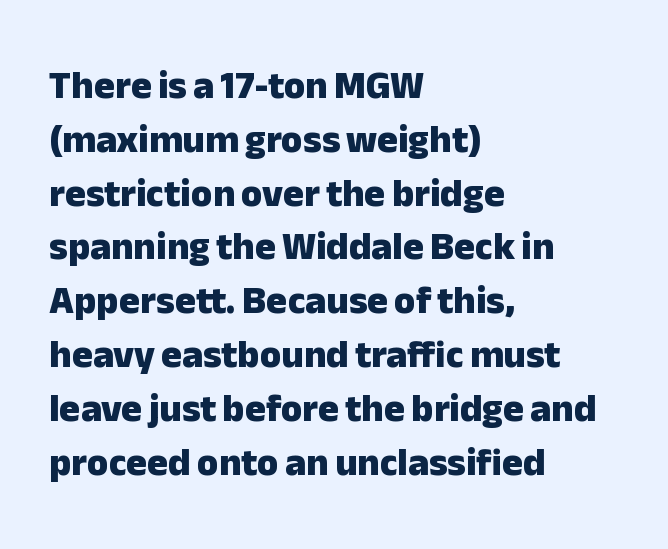
{"serif": "no", "italic": "no", "bold": "yes", "weight": "heavy", "width": "normal", "stroke_contrast": "low", "x_height": "medium", "monospaced": "no", "underline": "no", "align": "left", "line_spacing": "normal", "line_spacing_ratio": 1.38, "letter_spacing": "normal", "letter_spacing_em": 0.0, "glyph_px": 39}
